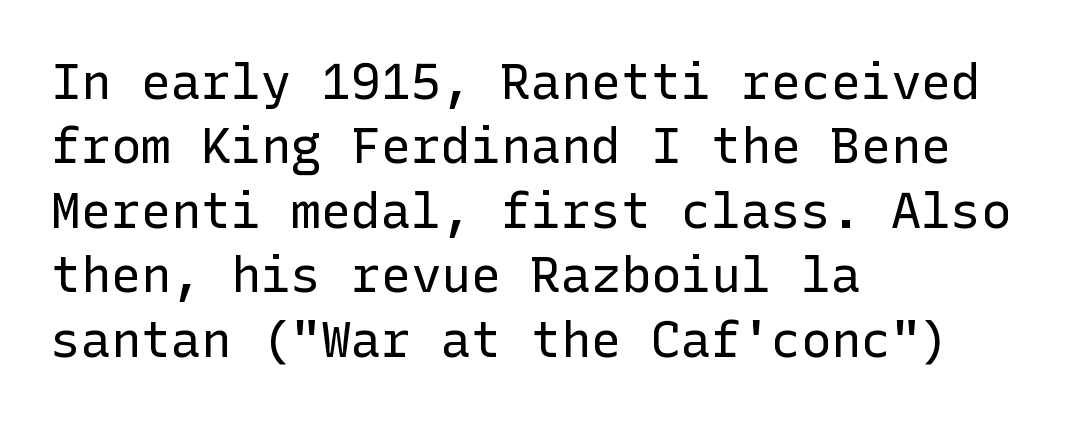
{"serif": "no", "italic": "no", "bold": "no", "weight": "regular", "width": "normal", "stroke_contrast": "low", "x_height": "medium", "underline": "no", "align": "left", "line_spacing": "normal", "line_spacing_ratio": 1.29, "letter_spacing": "normal", "letter_spacing_em": 0.0, "glyph_px": 50}
